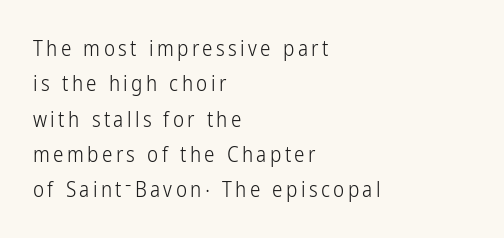
Normally led — the rows are evenly, conventionally spaced. Ascenders rise straight up at ninety degrees. Quick note: underline off. Each stroke keeps to a modest, everyday thickness or less. Teacher's note: observe the even left margin — that is flush-left alignment.
